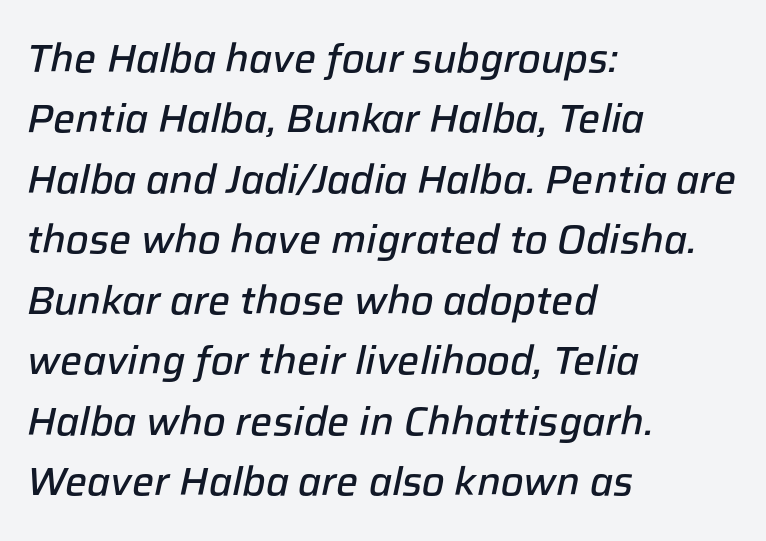
Would a proofreader flag this as italicized? Yes. Here the glyphs are tracked normally, forming tight word shapes. Weight: semibold (demi). Does the leading feel generous? No, just average.
